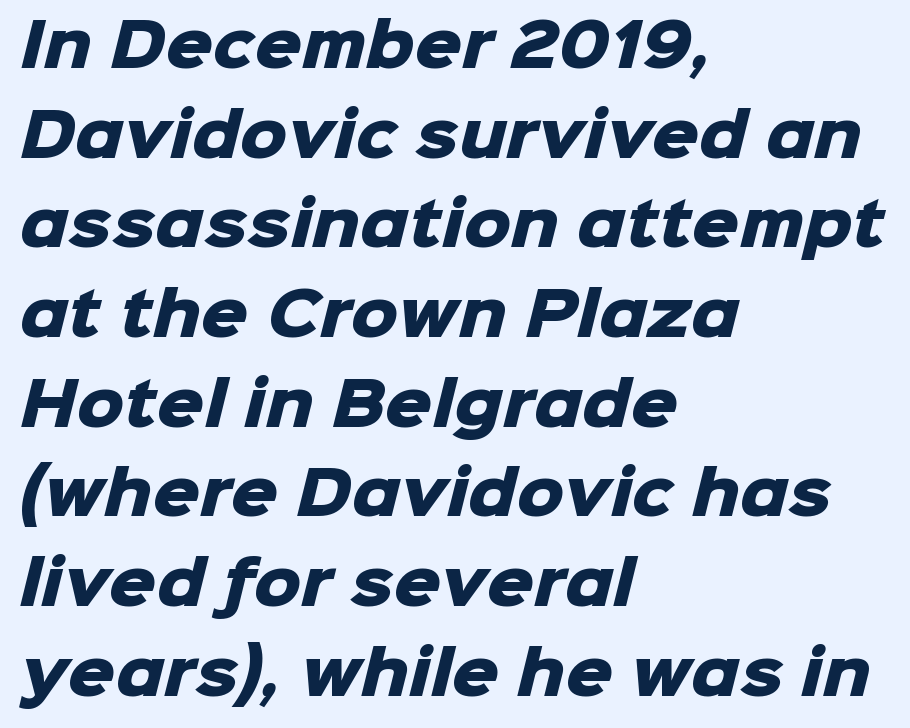
{"serif": "no", "bold": "yes", "weight": "heavy", "width": "normal", "stroke_contrast": "low", "x_height": "medium", "monospaced": "no", "underline": "no", "align": "left", "line_spacing": "normal", "line_spacing_ratio": 1.52, "letter_spacing": "normal", "letter_spacing_em": 0.0, "glyph_px": 59}
